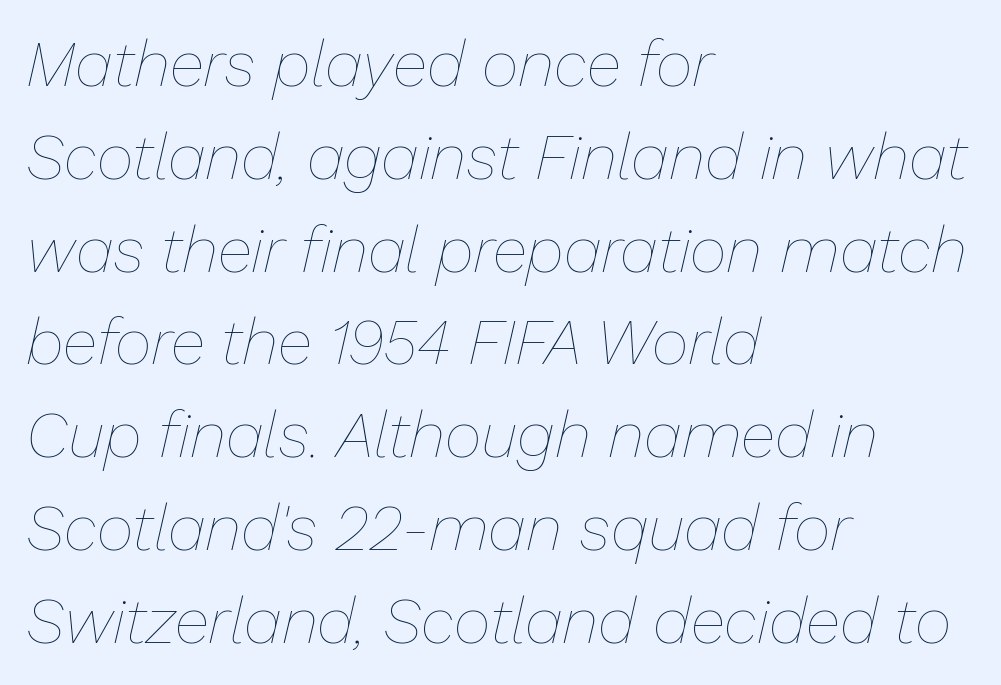
{"italic": "yes", "lean": "right", "slant_degrees": 13, "bold": "no", "weight": "thin", "width": "normal", "stroke_contrast": "low", "x_height": "medium", "monospaced": "no", "underline": "no", "align": "left", "line_spacing": "normal", "line_spacing_ratio": 1.45, "letter_spacing": "normal", "letter_spacing_em": 0.0, "glyph_px": 64}
